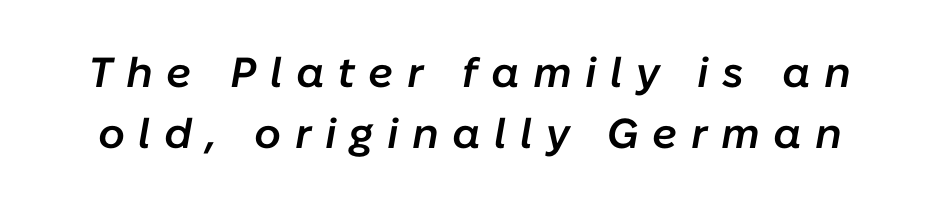
Q: Is the text bold? A: Semi-bold.
Q: Is the text italic (slanted)? A: Yes, it leans right by about 10 degrees.
Q: Is the text underlined? A: No.
Q: Is the spacing between letters normal or unusually wide? A: Unusually wide.
Q: Is the spacing between lines tight, normal or loose? A: Normal.
Q: Width (condensed, normal, or wide)? A: Normal.
Q: Stroke contrast? A: Low.
Q: x-height? A: Medium.
Q: Monospaced? A: No.
